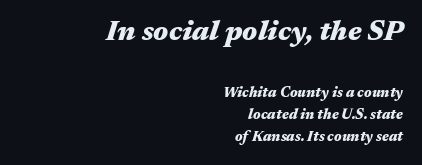
{"italic": "yes", "lean": "right", "slant_degrees": 17, "bold": "yes", "weight": "heavy", "width": "wide", "stroke_contrast": "medium", "x_height": "medium", "monospaced": "no", "underline": "no", "align": "right", "line_spacing": "normal", "line_spacing_ratio": 1.59, "letter_spacing": "normal", "letter_spacing_em": 0.0, "larger_block": "first", "size_ratio": 2.0, "glyph_px": 28}
